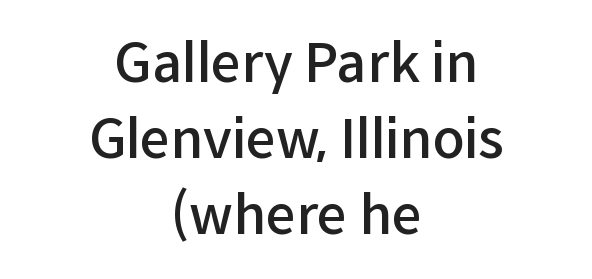
The baseline area is clear. Evenly set lines give the paragraph a standard silhouette. Does the type have serifs? No, each stem ends abruptly. What stands out about the letter spacing? Nothing — it is the standard amount. On the weight axis this lands at semibold, roughly 600. Every character sits straight up, as roman type does.
